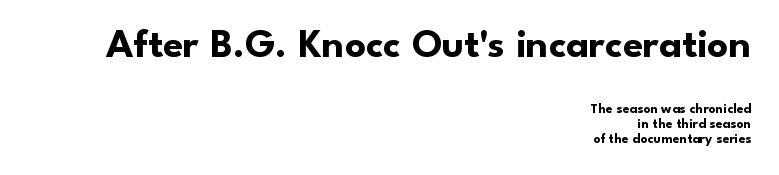
{"serif": "no", "italic": "no", "bold": "yes", "weight": "bold", "width": "normal", "stroke_contrast": "low", "x_height": "small", "monospaced": "no", "underline": "no", "align": "right", "line_spacing": "tight", "line_spacing_ratio": 1.04, "letter_spacing": "normal", "letter_spacing_em": 0.0, "larger_block": "first", "size_ratio": 2.93, "glyph_px": 41}
